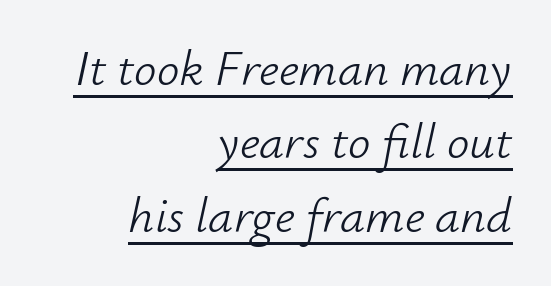
Compared with a flush-left layout, this one pins lines to the opposite, right side. Is there much room between lines? A standard amount, neither cramped nor airy. Nobody touched the tracking dial on this one. Each line of the rendering has a horizontal stroke beneath the glyphs. Observe the lean: these are italic letterforms. Compared with a typical body face, this is equally light or lighter still.
